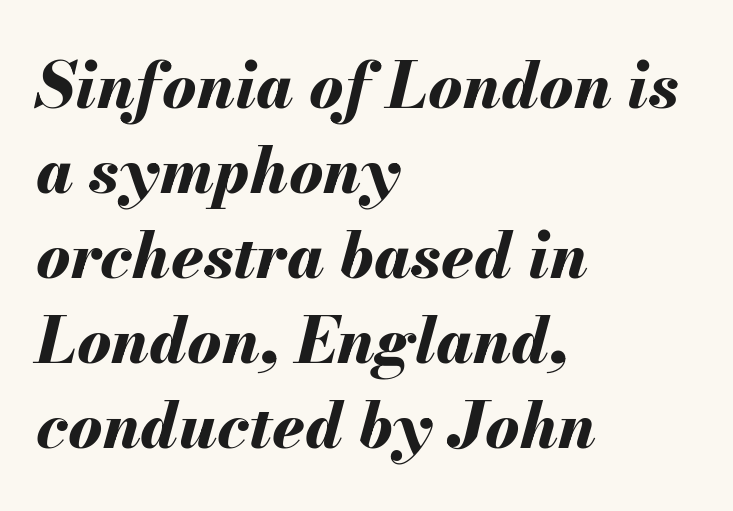
Do the characters align in a grid? No, the font is proportional. You could call the tracking neutral — neither tight nor loose. Is the type slanted? Yes — the strokes lean at a clear angle. Thick stems and heavy bowls — unmistakably bold. Line beginnings align vertically; line endings do not. The specimen omits any rule beneath the text block's lines.
